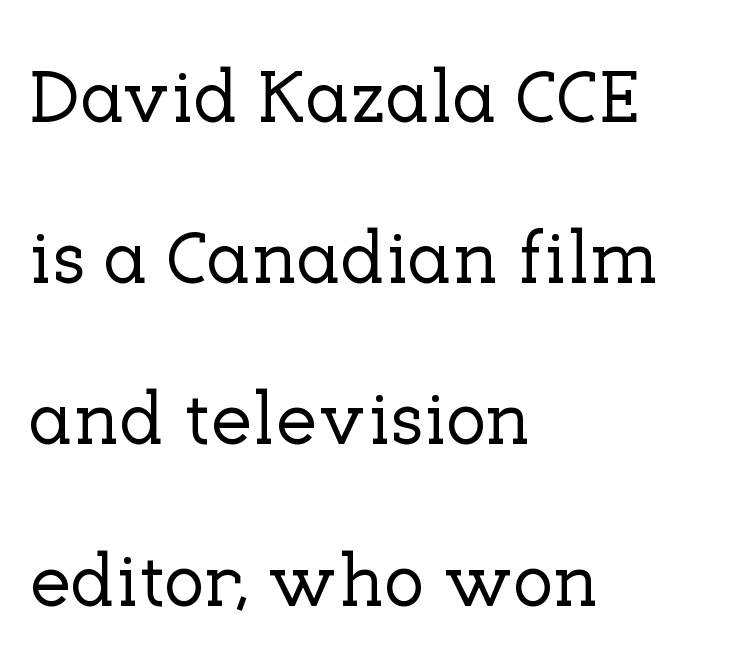
The type is set solid horizontally, with unmodified tracking. The passage shown is typed in a proportional face where columns would drift. The rendering uses a large line-height, opening up the rows. Italic: no, the glyphs are upright roman. Which margin do the lines hug? The left one — the right edge is uneven.
